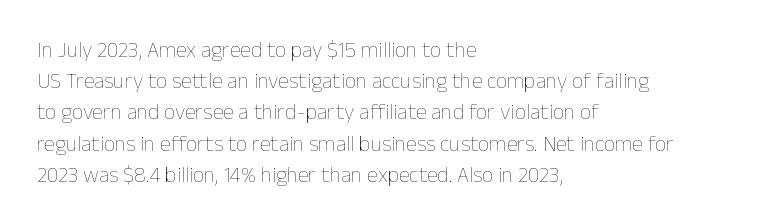
The image shows 22 px text type, upright; set left-aligned, normal line spacing (1.42x), normal letter spacing, not underlined.
